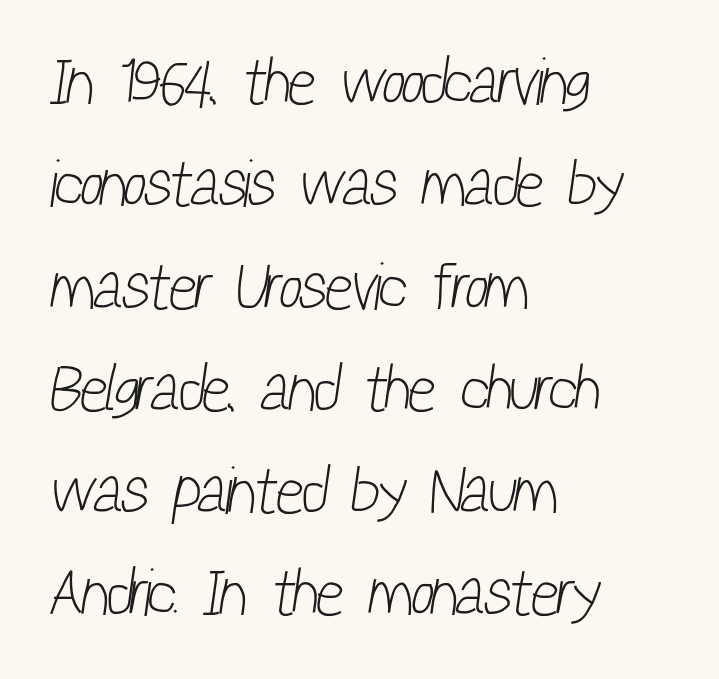
The image shows 66 px light, condensed sans-serif type; set left-aligned, normal line spacing (1.55x), normal letter spacing, not underlined; low stroke contrast and a medium x-height.
